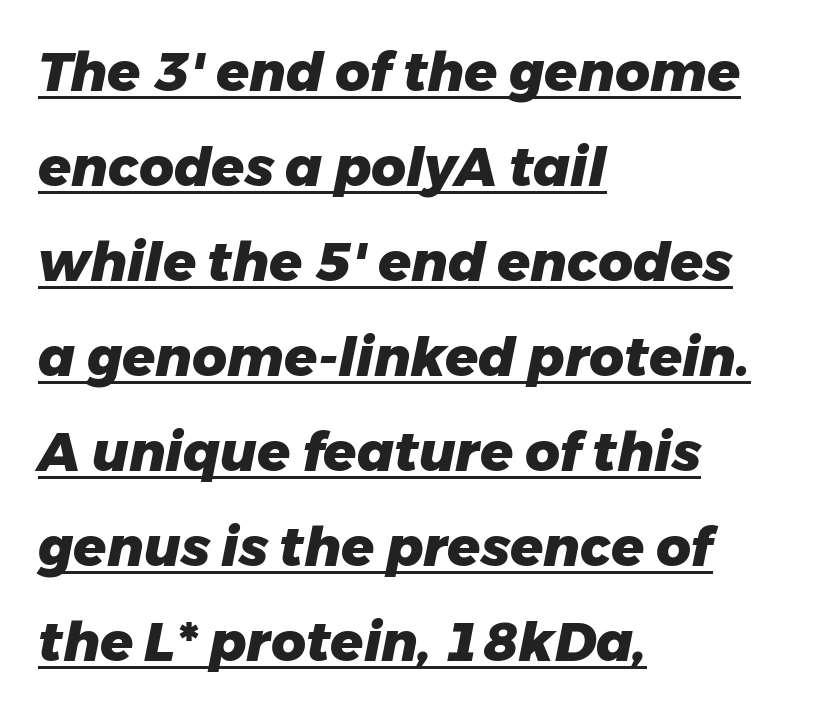
{"italic": "yes", "lean": "right", "slant_degrees": 11, "bold": "yes", "weight": "heavy", "width": "normal", "stroke_contrast": "low", "x_height": "medium", "monospaced": "no", "underline": "yes", "align": "left", "line_spacing_ratio": 1.76, "letter_spacing": "normal", "letter_spacing_em": 0.0, "glyph_px": 54}
